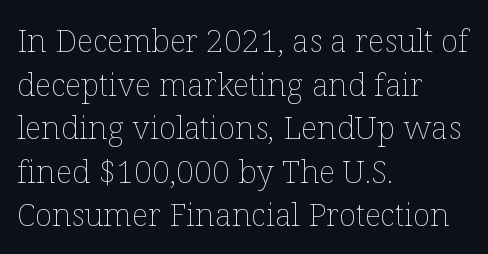
The image shows 32 px thin type, upright; set left-aligned, normal line spacing (1.36x), normal letter spacing, not underlined; low stroke contrast and a medium x-height.
